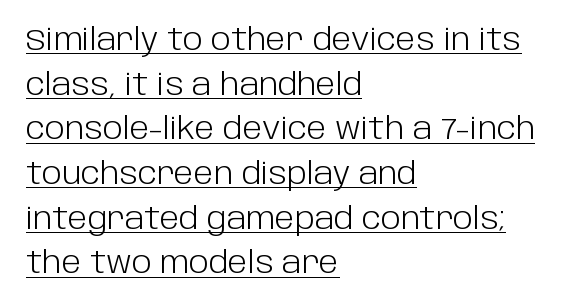
Q: Is the text bold? A: No.
Q: Is the text italic (slanted)? A: No, it is upright.
Q: Is the typeface a serif or a sans-serif typeface? A: Sans-serif.
Q: Is the text underlined? A: Yes.
Q: How is the paragraph aligned? A: Left-aligned.
Q: Is the spacing between letters normal or unusually wide? A: Normal.
Q: Is the spacing between lines tight, normal or loose? A: Normal.
Q: Width (condensed, normal, or wide)? A: Normal.
Q: Stroke contrast? A: Low.
Q: x-height? A: Large.
Q: Monospaced? A: No.
